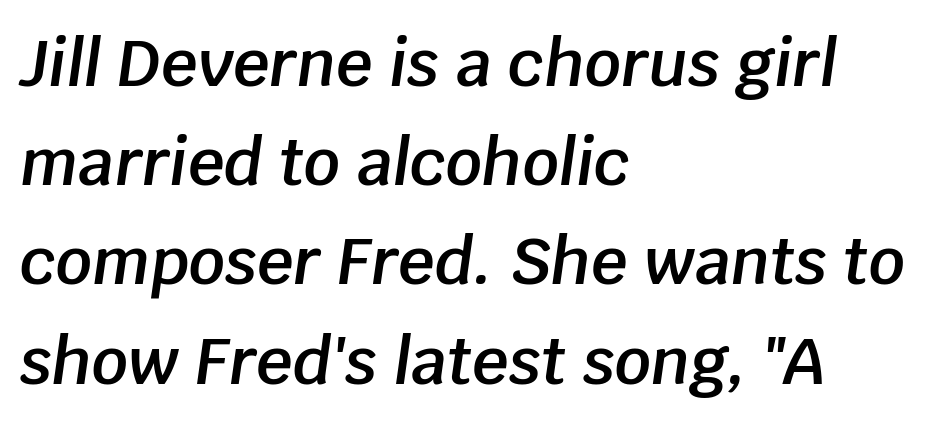
The text carries the slant typical of an italic or oblique font. The lines sit at an ordinary, default distance from one another. What weight is shown? A semibold, between regular and bold. Tracking value appears to be zero — textbook default spacing. The paragraph shown leans on its left margin. The space directly below the letters is spotless.
